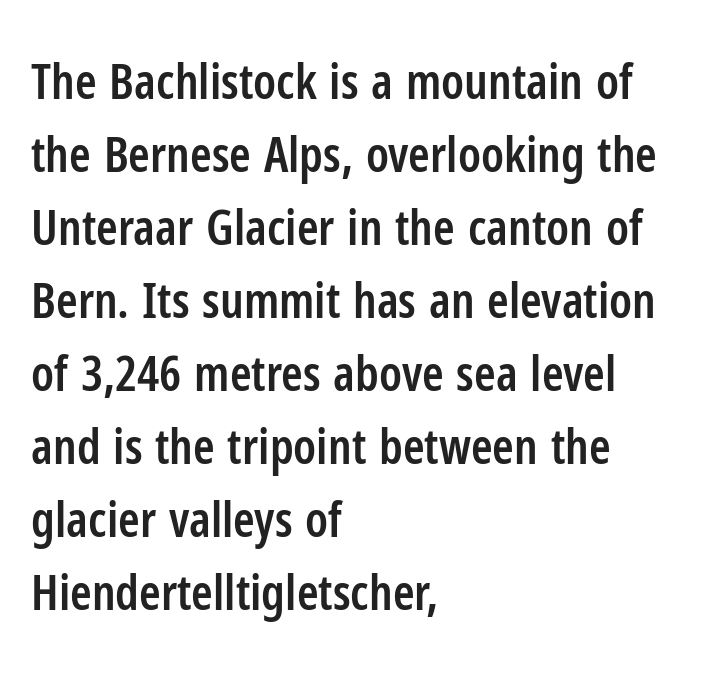
The letters stand straight up with perfectly vertical stems. The line-height multiplier appears to be the usual default. The lines in this sample share a left origin and differ only in where they stop. The tracking reads as untouched default to a designer's eye. Decoration check: the copy has no underline.
